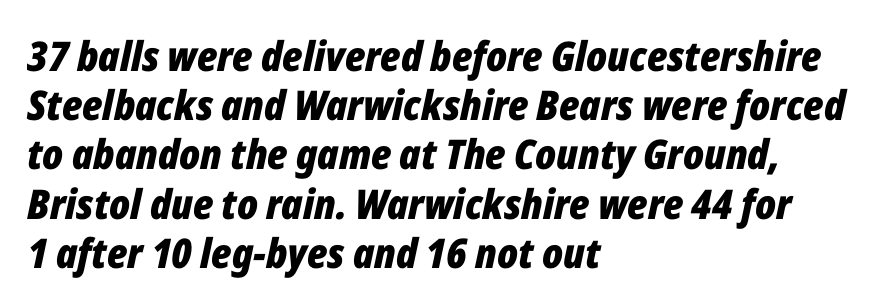
The image shows 41 px bold, condensed type, italic (leaning right); set left-aligned, line spacing 1.2x, normal letter spacing, not underlined; low stroke contrast and a medium x-height.
